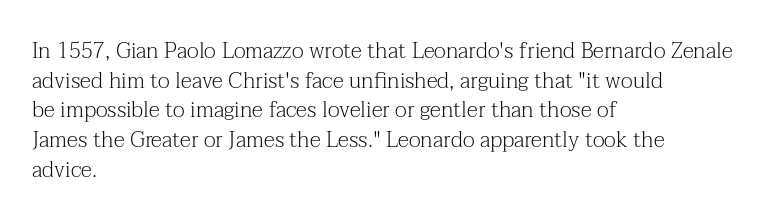
Q: Is the text bold? A: No.
Q: Is the text italic (slanted)? A: No, it is upright.
Q: Is the text underlined? A: No.
Q: How is the paragraph aligned? A: Left-aligned.
Q: Is the spacing between letters normal or unusually wide? A: Normal.
Q: Is the spacing between lines tight, normal or loose? A: Normal.
